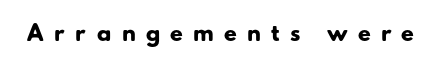
Typographic density is high because the face is bold. The glyphs are unaccompanied by any horizontal stroke below them. Tracking here is generous; glyphs stand well apart from one another.
